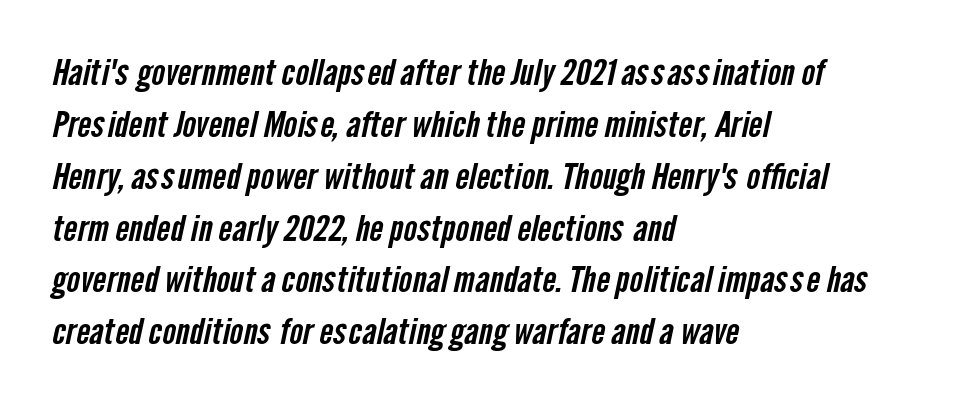
{"serif": "no", "width": "condensed", "stroke_contrast": "low", "x_height": "medium", "monospaced": "no", "underline": "no", "align": "left", "line_spacing": "normal", "line_spacing_ratio": 1.44, "letter_spacing": "normal", "letter_spacing_em": 0.0, "glyph_px": 36}
